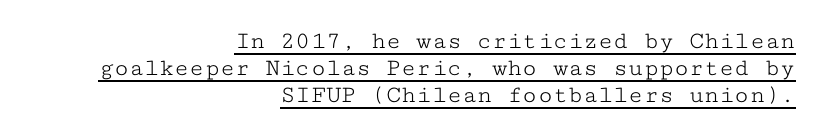
Underlined type. Regarding leading, the lines here are crowded together. Leftover space on each line is placed entirely before the opening word. The font's upright variant was chosen for this text.
